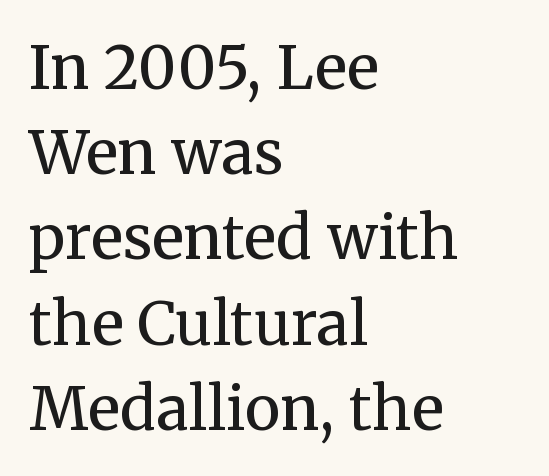
The image shows 60 px regular-weight serif type, upright; set left-aligned, normal line spacing (1.42x), normal letter spacing, not underlined; medium stroke contrast and a medium x-height.
